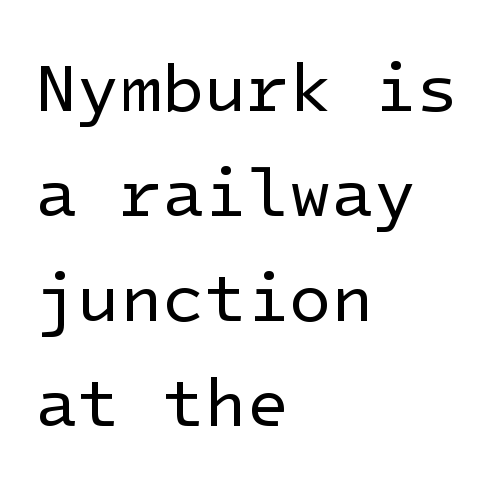
The image shows 69 px regular-weight sans-serif type, upright; set left-aligned, normal line spacing (1.52x), normal letter spacing, not underlined; low stroke contrast and a medium x-height.
